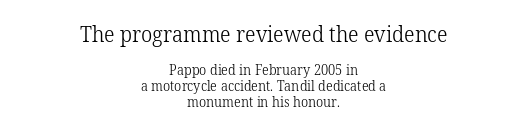
Q: Is the text bold? A: No.
Q: Is the text italic (slanted)? A: No, it is upright.
Q: Is the text underlined? A: No.
Q: How is the paragraph aligned? A: Centered.
Q: Is the spacing between letters normal or unusually wide? A: Normal.
Q: Is the spacing between lines tight, normal or loose? A: Tight.
Q: Which block of text is set in a larger size, the first (top) or the second (bottom)? A: The first (top) one.
